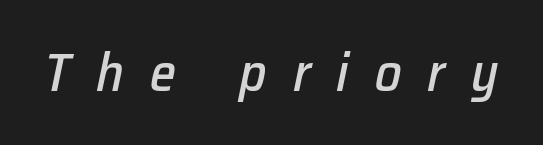
{"italic": "yes", "lean": "right", "slant_degrees": 12, "width": "normal", "stroke_contrast": "low", "x_height": "medium", "monospaced": "no", "underline": "no", "letter_spacing": "wide", "letter_spacing_em": 0.49, "glyph_px": 53}
